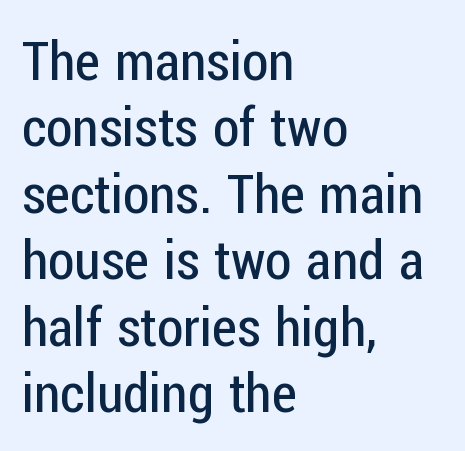
The image shows 54 px regular-weight, condensed sans-serif type, upright; set left-aligned, line spacing 1.23x, normal letter spacing, not underlined; low stroke contrast and a medium x-height.
